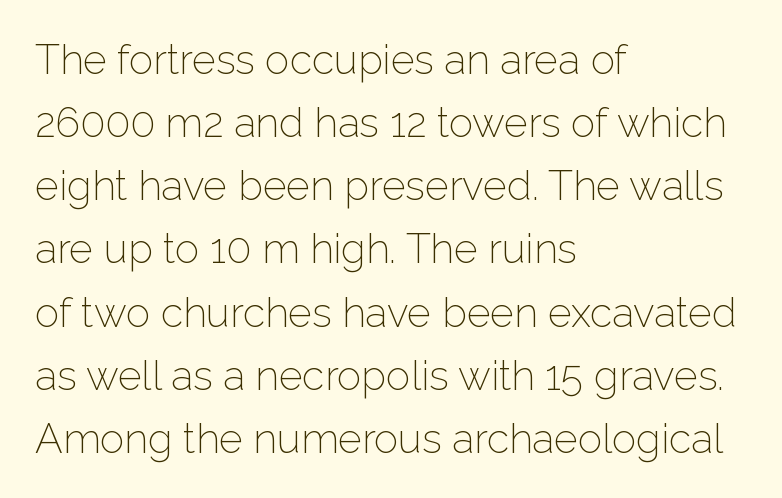
Q: Is the text bold? A: No.
Q: Is the text italic (slanted)? A: No, it is upright.
Q: Is the typeface a serif or a sans-serif typeface? A: Sans-serif.
Q: Is the text underlined? A: No.
Q: How is the paragraph aligned? A: Left-aligned.
Q: Is the spacing between letters normal or unusually wide? A: Normal.
Q: Is the spacing between lines tight, normal or loose? A: Normal.
Q: Width (condensed, normal, or wide)? A: Normal.
Q: Stroke contrast? A: Low.
Q: x-height? A: Medium.
Q: Monospaced? A: No.
